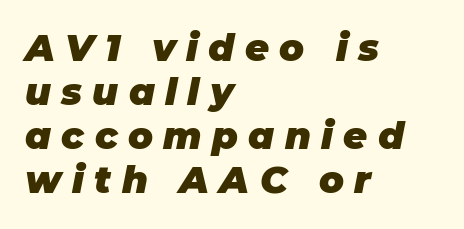
The image shows 37 px heavy type, italic (leaning right); set left-aligned, line spacing 1.19x, unusually wide letter spacing (+0.28 em), not underlined; low stroke contrast and a large x-height.
